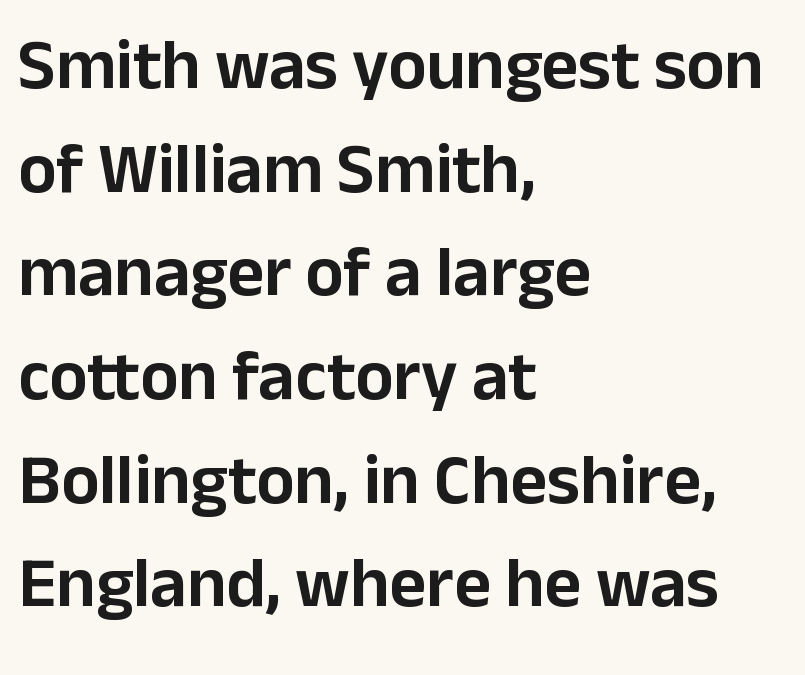
Q: Is the text italic (slanted)? A: No, it is upright.
Q: Is the typeface a serif or a sans-serif typeface? A: Sans-serif.
Q: Is the text underlined? A: No.
Q: How is the paragraph aligned? A: Left-aligned.
Q: Is the spacing between letters normal or unusually wide? A: Normal.
Q: Is the spacing between lines tight, normal or loose? A: Normal.
Q: Width (condensed, normal, or wide)? A: Normal.
Q: Stroke contrast? A: Low.
Q: x-height? A: Medium.
Q: Monospaced? A: No.
